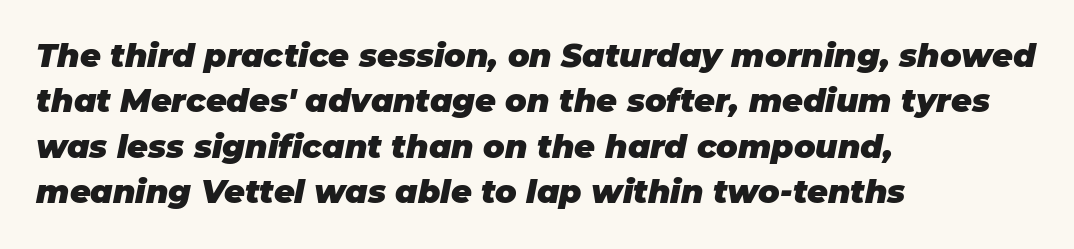
{"italic": "yes", "lean": "right", "slant_degrees": 11, "bold": "yes", "weight": "heavy", "width": "normal", "stroke_contrast": "low", "x_height": "large", "monospaced": "no", "underline": "no", "align": "left", "line_spacing": "normal", "line_spacing_ratio": 1.42, "letter_spacing": "normal", "letter_spacing_em": 0.0, "glyph_px": 32}
